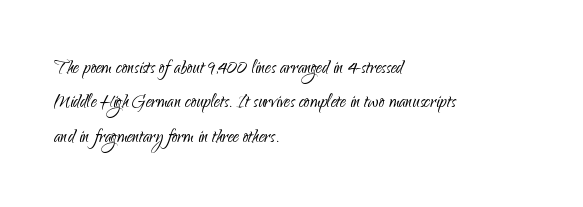
Q: Is the text bold? A: No.
Q: Is the text italic (slanted)? A: Yes.
Q: Is the text underlined? A: No.
Q: How is the paragraph aligned? A: Left-aligned.
Q: Is the spacing between letters normal or unusually wide? A: Normal.
Q: Is the spacing between lines tight, normal or loose? A: Normal.
